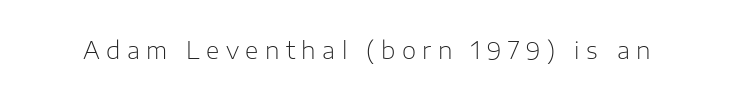
{"italic": "no", "bold": "no", "underline": "no", "letter_spacing": "wide", "letter_spacing_em": 0.28, "glyph_px": 23}
